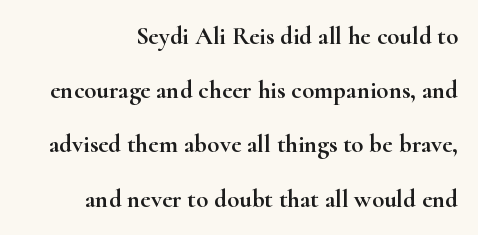
Q: Is the text italic (slanted)? A: No, it is upright.
Q: Is the text underlined? A: No.
Q: How is the paragraph aligned? A: Right-aligned.
Q: Is the spacing between letters normal or unusually wide? A: Normal.
Q: Is the spacing between lines tight, normal or loose? A: Loose.
